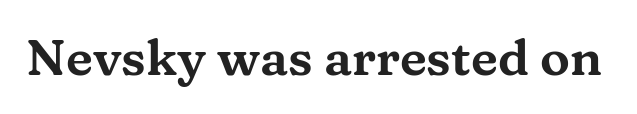
{"serif": "yes", "italic": "no", "width": "wide", "stroke_contrast": "medium", "x_height": "medium", "monospaced": "no", "underline": "no", "letter_spacing": "normal", "letter_spacing_em": 0.0, "glyph_px": 50}
